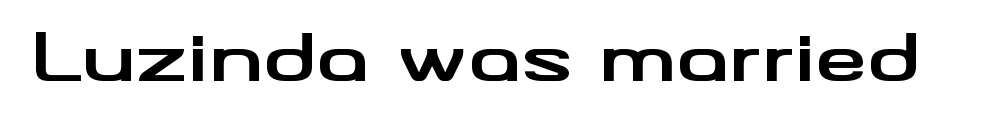
{"serif": "no", "italic": "no", "bold": "yes", "weight": "bold", "width": "wide", "stroke_contrast": "medium", "x_height": "small", "monospaced": "no", "underline": "no", "letter_spacing": "normal", "letter_spacing_em": 0.0, "glyph_px": 66}
